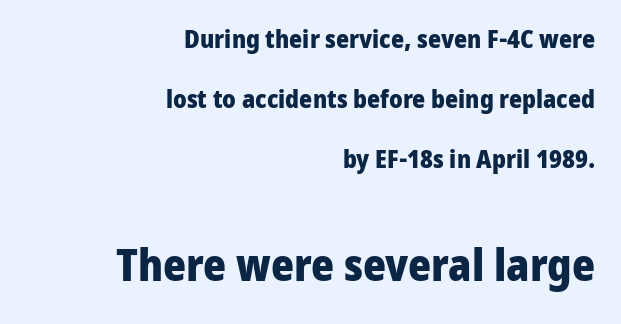
Q: Is the text bold? A: Yes.
Q: Is the text italic (slanted)? A: No, it is upright.
Q: Is the typeface a serif or a sans-serif typeface? A: Sans-serif.
Q: Is the text underlined? A: No.
Q: How is the paragraph aligned? A: Right-aligned.
Q: Is the spacing between letters normal or unusually wide? A: Normal.
Q: Is the spacing between lines tight, normal or loose? A: Loose.
Q: Which block of text is set in a larger size, the first (top) or the second (bottom)? A: The second (bottom) one.
Q: Width (condensed, normal, or wide)? A: Normal.
Q: Stroke contrast? A: Low.
Q: x-height? A: Medium.
Q: Monospaced? A: No.
